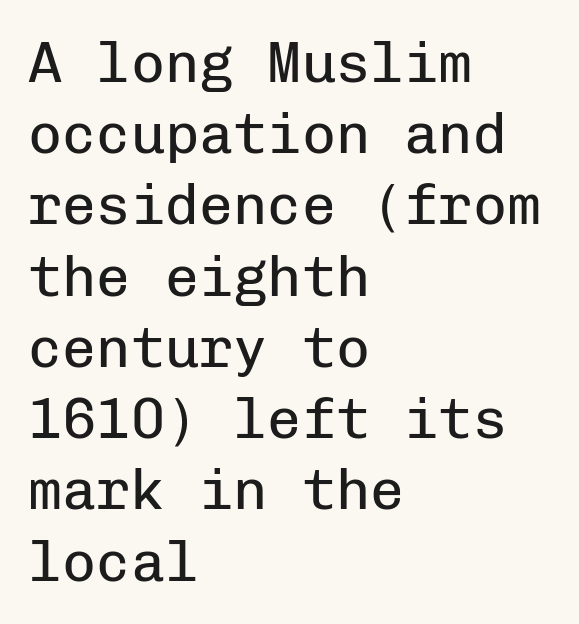
{"serif": "no", "italic": "no", "bold": "no", "weight": "regular", "width": "normal", "stroke_contrast": "low", "x_height": "medium", "monospaced": "yes", "underline": "no", "align": "left", "line_spacing": "normal", "line_spacing_ratio": 1.25, "letter_spacing": "normal", "letter_spacing_em": 0.0, "glyph_px": 57}
